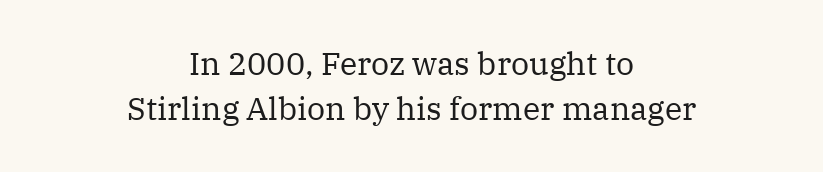
Q: Is the text bold? A: No.
Q: Is the text italic (slanted)? A: No, it is upright.
Q: Is the typeface a serif or a sans-serif typeface? A: Serif.
Q: Is the text underlined? A: No.
Q: How is the paragraph aligned? A: Centered.
Q: Is the spacing between letters normal or unusually wide? A: Normal.
Q: Is the spacing between lines tight, normal or loose? A: Normal.
Q: Width (condensed, normal, or wide)? A: Normal.
Q: Stroke contrast? A: Medium.
Q: x-height? A: Medium.
Q: Monospaced? A: No.
